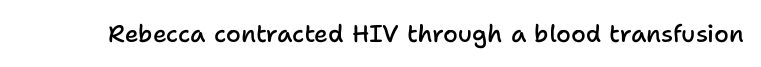
{"italic": "no", "bold": "semi", "underline": "no", "letter_spacing": "normal", "letter_spacing_em": 0.0, "glyph_px": 24}
